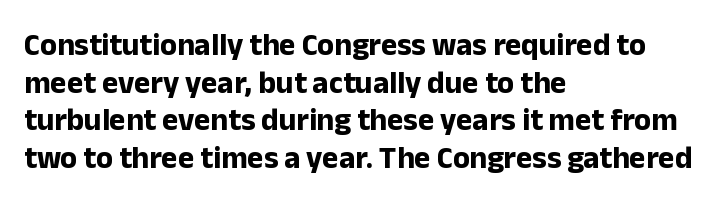
The image shows 31 px bold sans-serif type, upright; set left-aligned, line spacing 1.21x, normal letter spacing, not underlined; low stroke contrast and a medium x-height.
